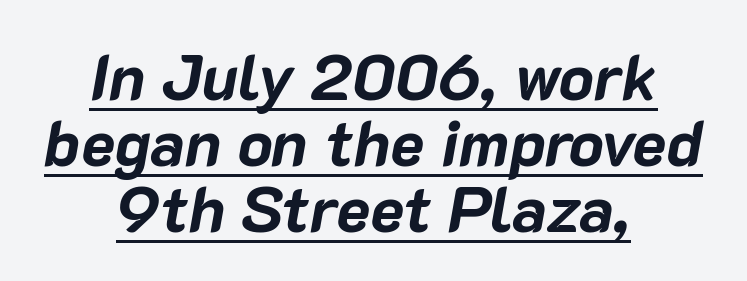
{"italic": "yes", "lean": "right", "slant_degrees": 10, "bold": "yes", "weight": "bold", "width": "normal", "stroke_contrast": "low", "x_height": "medium", "monospaced": "no", "underline": "yes", "align": "center", "line_spacing": "tight", "line_spacing_ratio": 1.03, "letter_spacing": "normal", "letter_spacing_em": 0.0, "glyph_px": 64}
